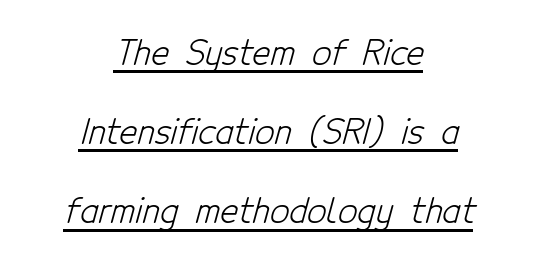
The image shows 34 px light, condensed sans-serif type; set centered, loose line spacing (2.33x), normal letter spacing, underlined; low stroke contrast and a medium x-height.
